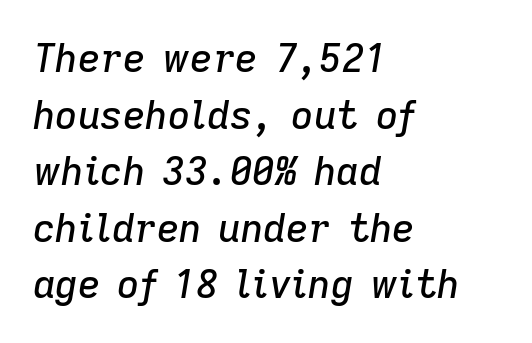
{"italic": "yes", "lean": "right", "slant_degrees": 9, "width": "normal", "stroke_contrast": "low", "x_height": "medium", "monospaced": "no", "underline": "no", "align": "left", "line_spacing": "normal", "line_spacing_ratio": 1.45, "letter_spacing": "normal", "letter_spacing_em": 0.0, "glyph_px": 39}
